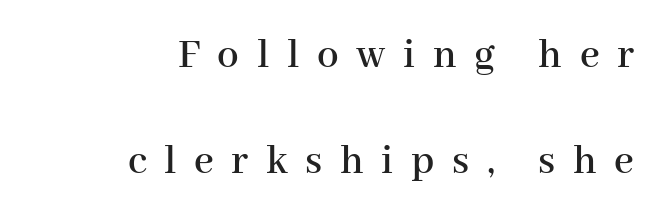
The image shows 43 px serif type, upright; set right-aligned, loose line spacing (2.46x), unusually wide letter spacing (+0.41 em), not underlined; high stroke contrast and a medium x-height.
